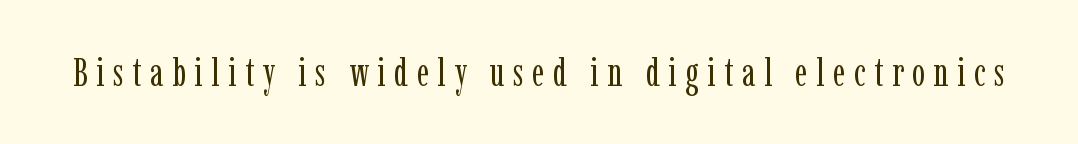
This rendering employs a face with finishing strokes, i.e., a serif. The words here are not underlined. Spacing between characters has been opened up far beyond the box default. These lines are rendered in a variable-pitch font. Quick note: not italic, upright. The strokes carry an ordinary text weight at most.
